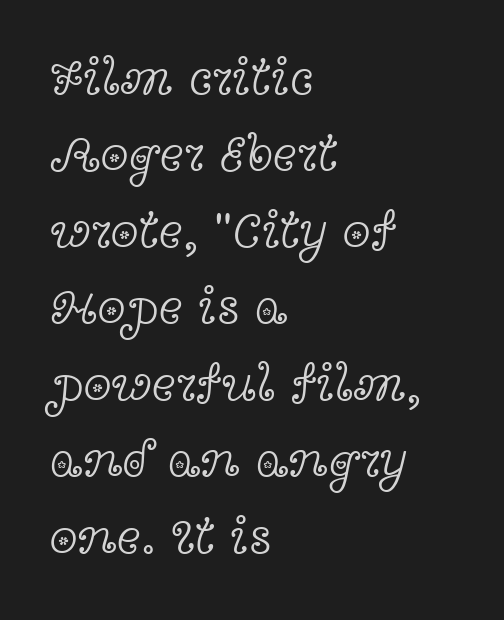
The image shows 51 px light, wide serif type, upright; set left-aligned, normal line spacing (1.5x), normal letter spacing, not underlined; a medium x-height.
